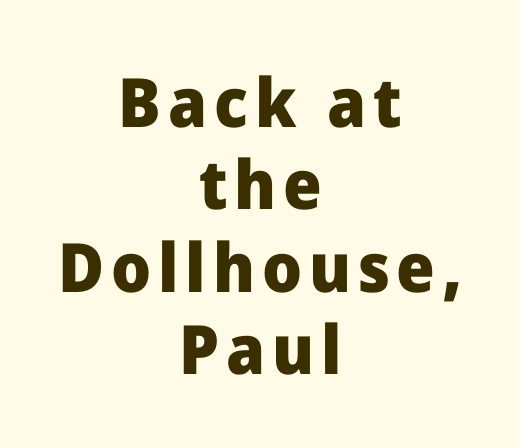
Varying glyph widths throughout — classic text-font behaviour. If you folded the block vertically in half, each line would mirror itself in length. Posture: upright roman. Stroke thickness is high; the sample reads as a true bold. In terms of letterform style, serifs are entirely absent. Check under the words: just untouched page.
